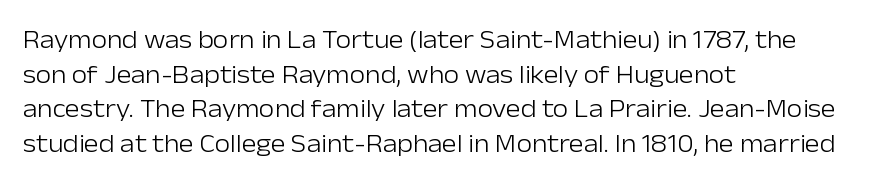
Q: Is the text bold? A: No.
Q: Is the text italic (slanted)? A: No, it is upright.
Q: Is the text underlined? A: No.
Q: How is the paragraph aligned? A: Left-aligned.
Q: Is the spacing between letters normal or unusually wide? A: Normal.
Q: Is the spacing between lines tight, normal or loose? A: Normal.
